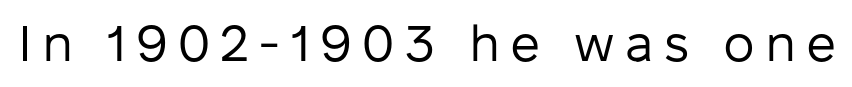
{"serif": "no", "italic": "no", "bold": "no", "weight": "regular", "width": "normal", "stroke_contrast": "low", "x_height": "medium", "monospaced": "no", "underline": "no", "letter_spacing": "wide", "letter_spacing_em": 0.2, "glyph_px": 50}
